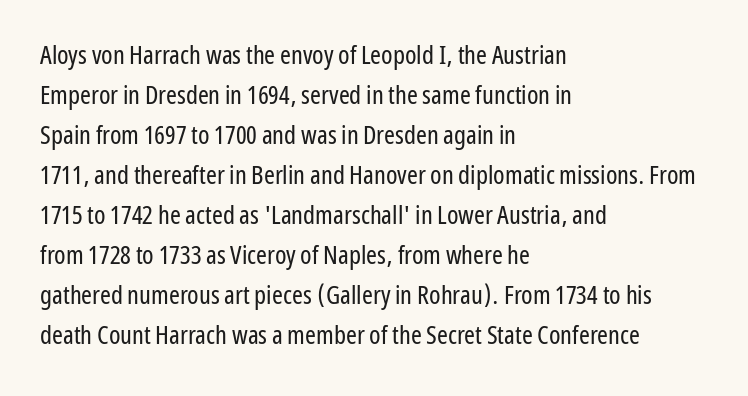
Descender tails drop into unmarked territory. Stroke mass is kept to a normal reading level or below. Default kerning and tracking; the words read as compact shapes. Teacher's note: observe the even left margin — that is flush-left alignment.
